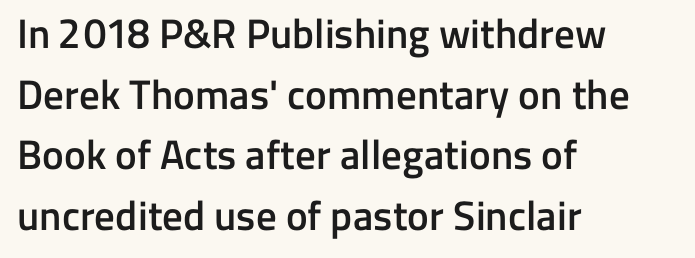
The image shows 41 px semibold sans-serif type, upright; set left-aligned, normal line spacing (1.48x), normal letter spacing, not underlined; low stroke contrast and a medium x-height.
